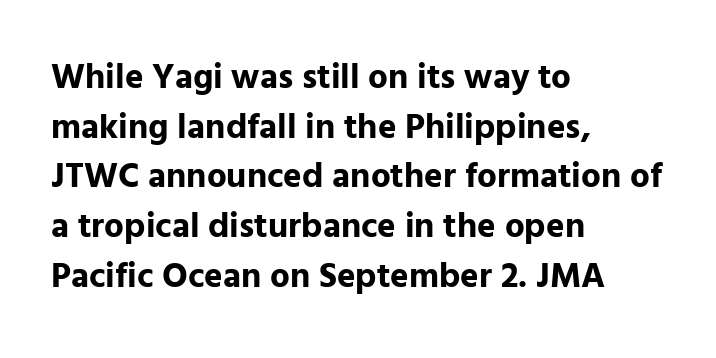
The image shows 35 px bold sans-serif type, upright; set left-aligned, normal line spacing (1.42x), normal letter spacing, not underlined; low stroke contrast and a medium x-height.
